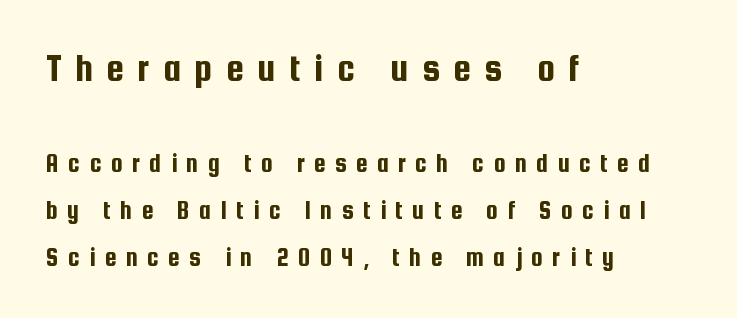
The image shows 40 px condensed sans-serif type, upright; set left-aligned, line spacing 1.74x, unusually wide letter spacing (+0.34 em), not underlined; the first (top) block is 1.48x larger; low stroke contrast and a medium x-height.
